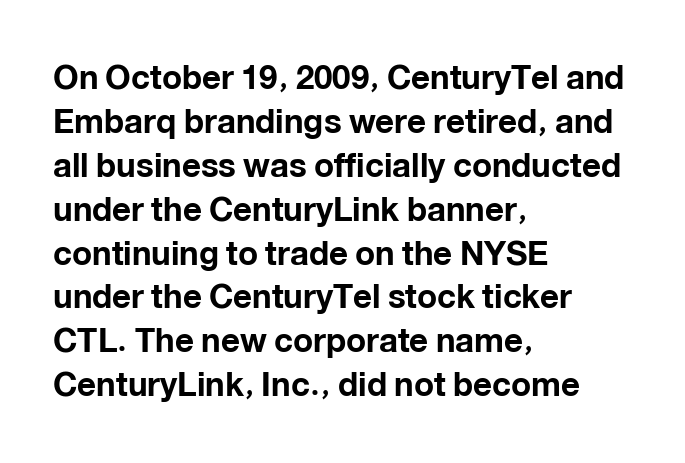
The image shows 33 px bold sans-serif type, upright; set left-aligned, normal line spacing (1.33x), normal letter spacing, not underlined; low stroke contrast and a medium x-height.
